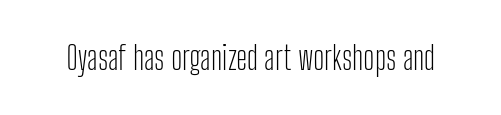
Q: Is the text bold? A: No.
Q: Is the text italic (slanted)? A: No, it is upright.
Q: Is the typeface a serif or a sans-serif typeface? A: Sans-serif.
Q: Is the text underlined? A: No.
Q: Is the spacing between letters normal or unusually wide? A: Normal.
Q: Width (condensed, normal, or wide)? A: Condensed.
Q: Stroke contrast? A: Low.
Q: x-height? A: Medium.
Q: Monospaced? A: No.
